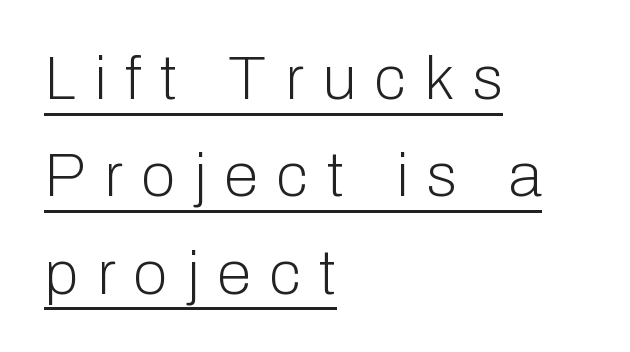
The ragged edge is on the right, which tells us the setting is flush left. A typesetter would label this face a sans. Is the type heavy? It reads as light-to-regular instead. The rendering uses natural spacing where letterforms have individual widths. The line-height multiplier appears to be the usual default. Vertical strokes here are truly vertical.
